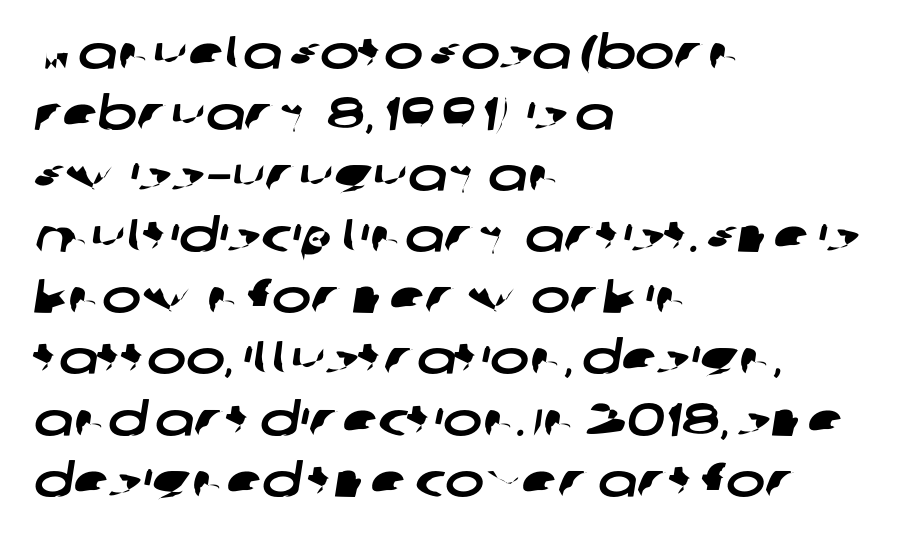
Q: Is the typeface a serif or a sans-serif typeface? A: Sans-serif.
Q: Is the text underlined? A: No.
Q: How is the paragraph aligned? A: Left-aligned.
Q: Is the spacing between letters normal or unusually wide? A: Normal.
Q: Is the spacing between lines tight, normal or loose? A: Normal.
Q: Width (condensed, normal, or wide)? A: Wide.
Q: Stroke contrast? A: Low.
Q: x-height? A: Large.
Q: Monospaced? A: No.
